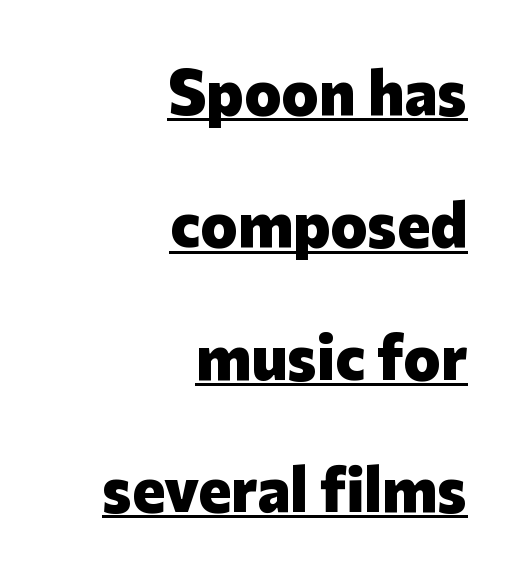
The image shows 63 px heavy sans-serif type, upright; set right-aligned, loose line spacing (2.1x), normal letter spacing, underlined; low stroke contrast and a medium x-height.
